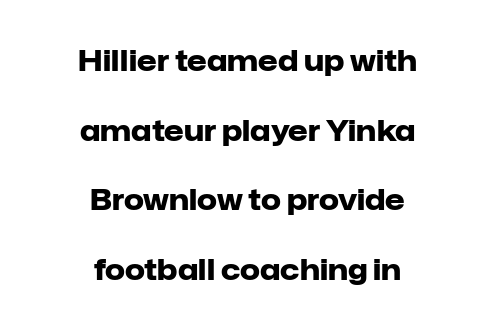
The image shows 28 px heavy sans-serif type, upright; set centered, loose line spacing (2.49x), normal letter spacing, not underlined; low stroke contrast and a medium x-height.
